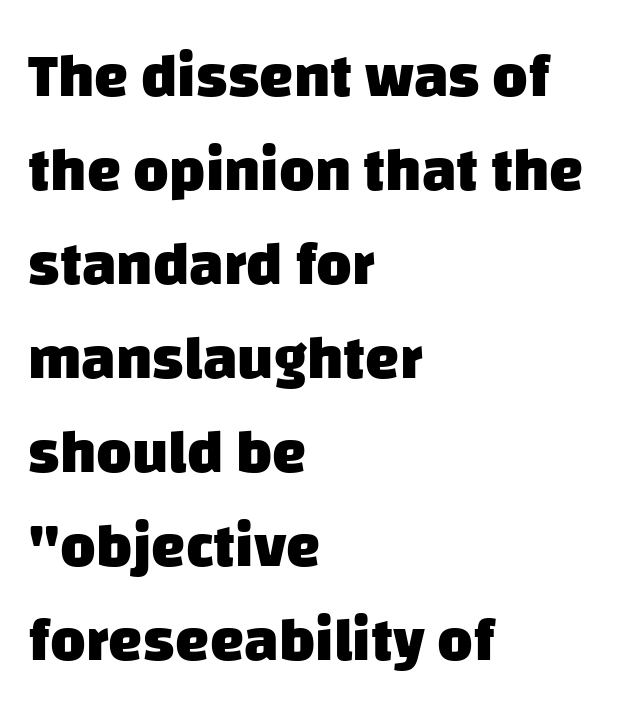
{"serif": "no", "bold": "yes", "weight": "heavy", "width": "normal", "stroke_contrast": "low", "x_height": "large", "monospaced": "no", "underline": "no", "align": "left", "line_spacing": "normal", "line_spacing_ratio": 1.54, "letter_spacing": "normal", "letter_spacing_em": 0.0, "glyph_px": 61}
